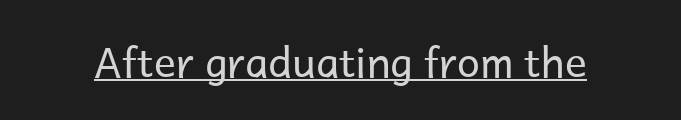
{"serif": "no", "italic": "no", "bold": "no", "weight": "regular", "width": "normal", "stroke_contrast": "low", "x_height": "medium", "monospaced": "no", "underline": "yes", "letter_spacing": "normal", "letter_spacing_em": 0.0, "glyph_px": 41}
